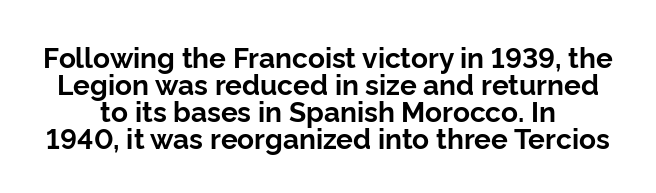
The type family on display is of the sans-serif kind. Words float on clear page, feet unadorned. Tracking value appears to be zero — textbook default spacing. In terms of weight, the rendering is a true, heavy bold. You could not count columns in this text — the font is proportionally spaced. Line spacing here is tight.
